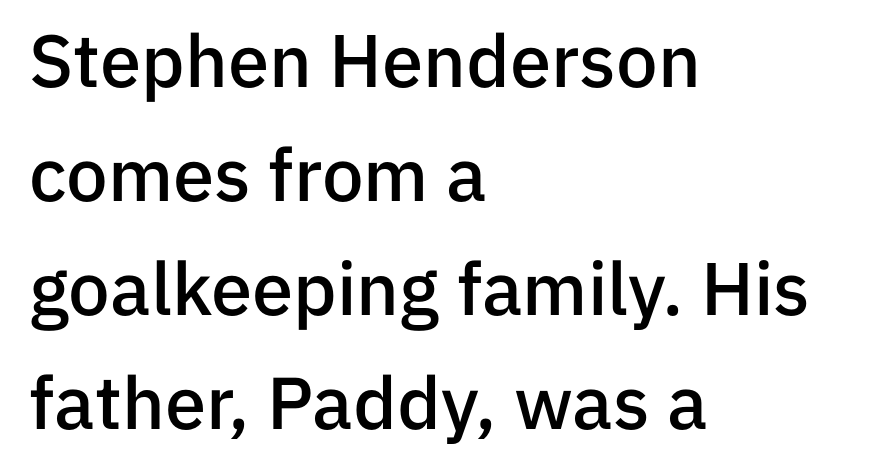
The image shows 74 px semibold sans-serif type, upright; set left-aligned, normal line spacing (1.54x), normal letter spacing, not underlined; low stroke contrast and a medium x-height.
